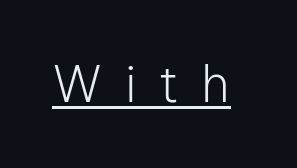
The letters look calm and open, with moderate or lighter stems. Is this a fixed-width face? No — the glyphs have proportional, varying widths. The rendering uses the underline text-decoration. Notice how the stems are strictly vertical — no italics here. Letterform terminals end flat and unadorned throughout the passage. A typesetter would call this heavily tracked-out type.
